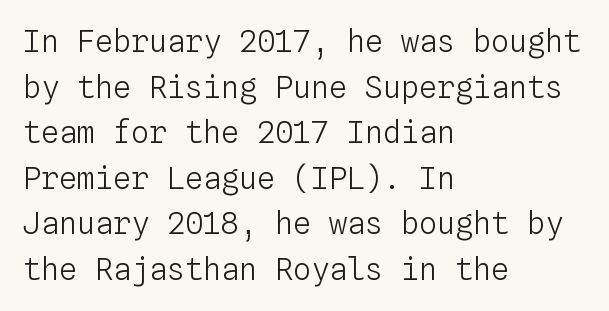
The image shows 30 px light type, upright, monospaced; set left-aligned, normal line spacing (1.52x), normal letter spacing, not underlined; low stroke contrast and a medium x-height.
